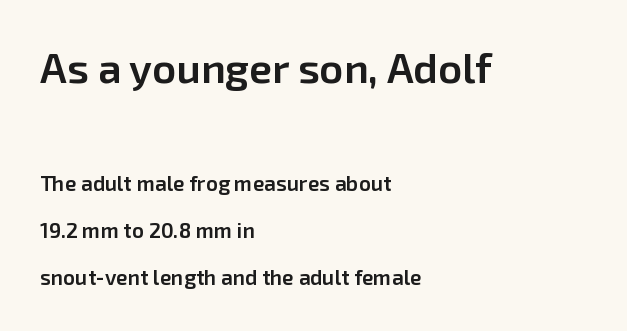
Q: Is the text bold? A: Semi-bold.
Q: Is the text italic (slanted)? A: No, it is upright.
Q: Is the typeface a serif or a sans-serif typeface? A: Sans-serif.
Q: Is the text underlined? A: No.
Q: How is the paragraph aligned? A: Left-aligned.
Q: Is the spacing between letters normal or unusually wide? A: Normal.
Q: Is the spacing between lines tight, normal or loose? A: Loose.
Q: Which block of text is set in a larger size, the first (top) or the second (bottom)? A: The first (top) one.
Q: Width (condensed, normal, or wide)? A: Normal.
Q: Stroke contrast? A: Low.
Q: x-height? A: Medium.
Q: Monospaced? A: No.
